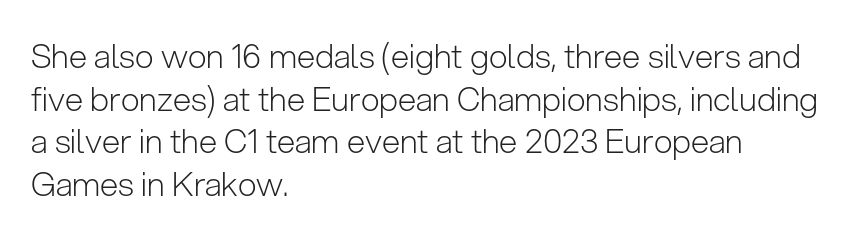
{"serif": "no", "italic": "no", "bold": "no", "weight": "light", "width": "normal", "stroke_contrast": "low", "x_height": "medium", "monospaced": "no", "underline": "no", "align": "left", "line_spacing": "normal", "line_spacing_ratio": 1.29, "letter_spacing": "normal", "letter_spacing_em": 0.0, "glyph_px": 33}
